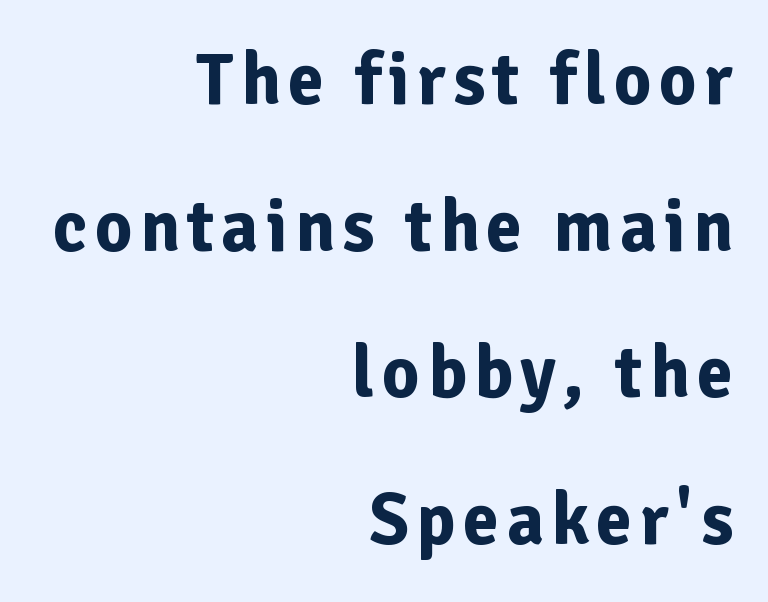
Q: Is the text bold? A: Yes.
Q: Is the text italic (slanted)? A: No, it is upright.
Q: Is the typeface a serif or a sans-serif typeface? A: Sans-serif.
Q: Is the text underlined? A: No.
Q: How is the paragraph aligned? A: Right-aligned.
Q: Is the spacing between lines tight, normal or loose? A: Loose.
Q: Width (condensed, normal, or wide)? A: Normal.
Q: Stroke contrast? A: Low.
Q: x-height? A: Medium.
Q: Monospaced? A: No.
